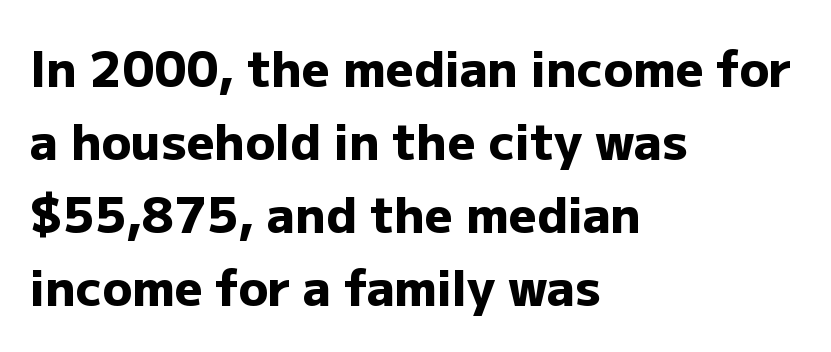
Q: Is the text bold? A: Yes.
Q: Is the text italic (slanted)? A: No, it is upright.
Q: Is the typeface a serif or a sans-serif typeface? A: Sans-serif.
Q: Is the text underlined? A: No.
Q: How is the paragraph aligned? A: Left-aligned.
Q: Is the spacing between letters normal or unusually wide? A: Normal.
Q: Is the spacing between lines tight, normal or loose? A: Normal.
Q: Width (condensed, normal, or wide)? A: Normal.
Q: Stroke contrast? A: Low.
Q: x-height? A: Medium.
Q: Monospaced? A: No.
